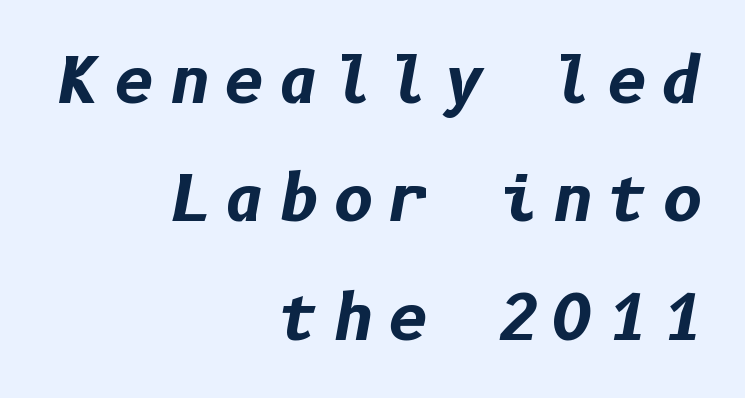
Tracking value appears strongly positive — letters spread wide. The specimen reads as italic at a glance. The lines in this sample share a right terminus and differ only in where they begin. As a designer I'd log this as weight 700, bold. Decoration check: the copy has no underline.
